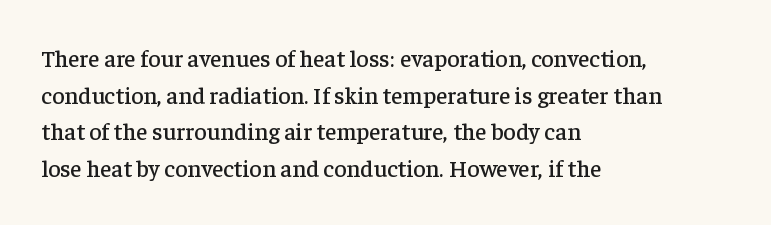
Q: Is the text italic (slanted)? A: No, it is upright.
Q: Is the text underlined? A: No.
Q: How is the paragraph aligned? A: Left-aligned.
Q: Is the spacing between letters normal or unusually wide? A: Normal.
Q: Is the spacing between lines tight, normal or loose? A: Normal.
